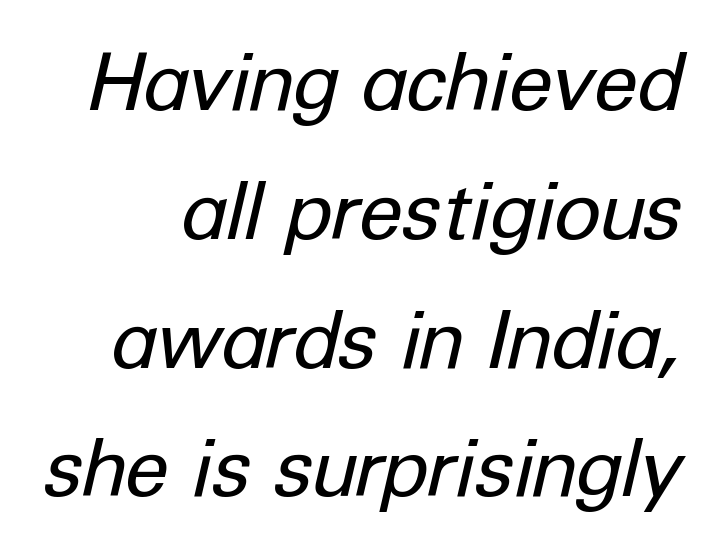
Q: Is the text bold? A: No.
Q: Is the text italic (slanted)? A: Yes, it leans right by about 12 degrees.
Q: Is the text underlined? A: No.
Q: Is the spacing between letters normal or unusually wide? A: Normal.
Q: Is the spacing between lines tight, normal or loose? A: Normal.
Q: Width (condensed, normal, or wide)? A: Normal.
Q: Stroke contrast? A: Low.
Q: x-height? A: Medium.
Q: Monospaced? A: No.
